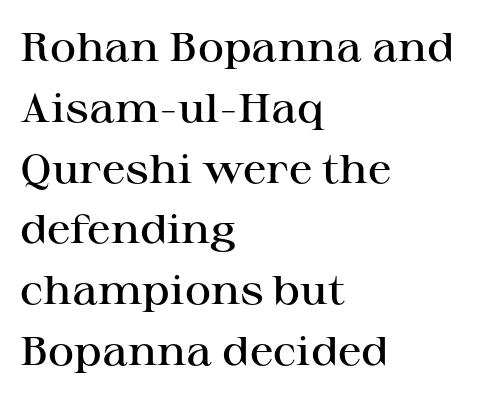
{"serif": "yes", "italic": "no", "bold": "semi", "weight": "semibold", "width": "wide", "stroke_contrast": "high", "x_height": "medium", "monospaced": "no", "underline": "no", "align": "left", "line_spacing": "normal", "line_spacing_ratio": 1.52, "letter_spacing": "normal", "letter_spacing_em": 0.0, "glyph_px": 40}
